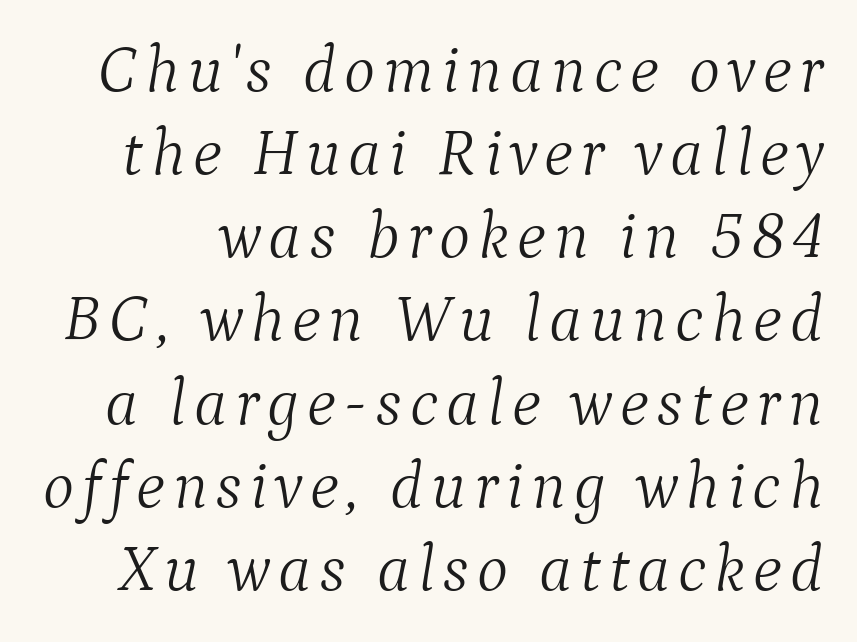
Q: Is the text bold? A: No.
Q: Is the text italic (slanted)? A: Yes, it leans right by about 9 degrees.
Q: Is the typeface a serif or a sans-serif typeface? A: Serif.
Q: Is the text underlined? A: No.
Q: Is the spacing between lines tight, normal or loose? A: Normal.
Q: Width (condensed, normal, or wide)? A: Normal.
Q: Stroke contrast? A: Medium.
Q: x-height? A: Medium.
Q: Monospaced? A: No.
